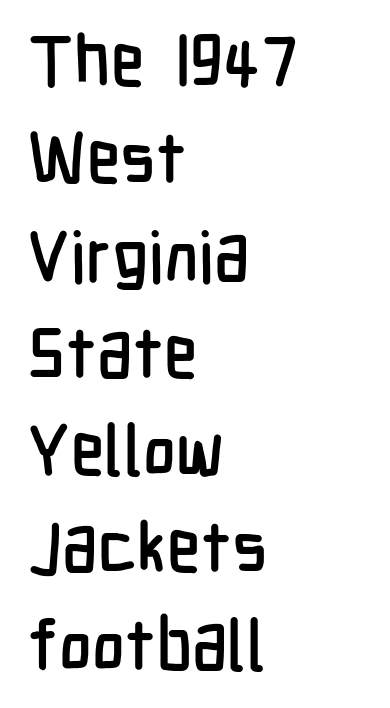
The image shows 70 px condensed sans-serif type, upright; set left-aligned, normal line spacing (1.39x), normal letter spacing, not underlined; low stroke contrast and a medium x-height.
